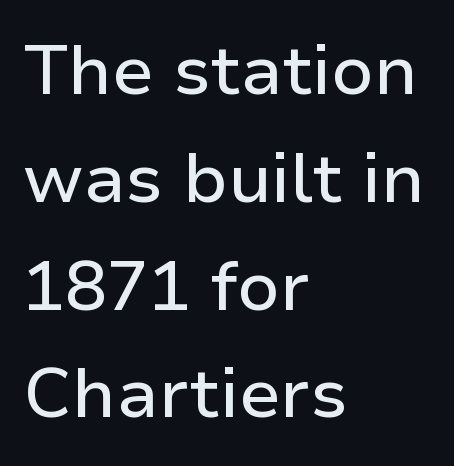
{"serif": "no", "italic": "no", "width": "normal", "stroke_contrast": "low", "x_height": "medium", "monospaced": "no", "underline": "no", "align": "left", "line_spacing": "normal", "line_spacing_ratio": 1.54, "letter_spacing": "normal", "letter_spacing_em": 0.0, "glyph_px": 70}
